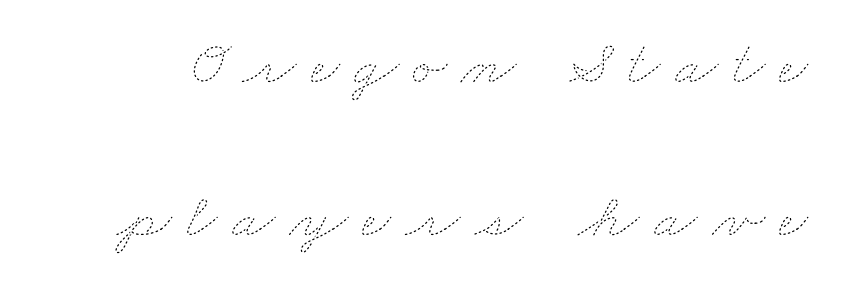
{"bold": "no", "weight": "thin", "width": "wide", "stroke_contrast": "low", "x_height": "small", "monospaced": "no", "underline": "no", "line_spacing": "loose", "line_spacing_ratio": 2.43, "letter_spacing": "wide", "letter_spacing_em": 0.23, "glyph_px": 63}
